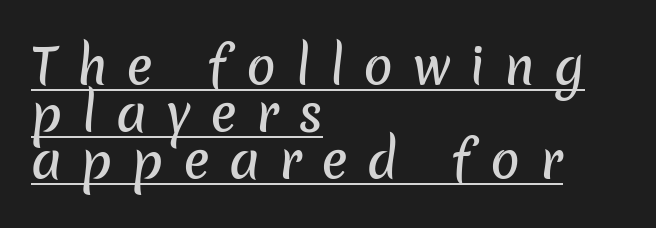
The letters are spread apart with noticeably loose tracking. This rendering uses left alignment, leaving the right contour irregular. The leading is snug, giving the passage a crowded texture. You can see a thin bar hugging the bottom of the glyphs. Nothing sits at the stroke ends, so this counts as sans-serif.
